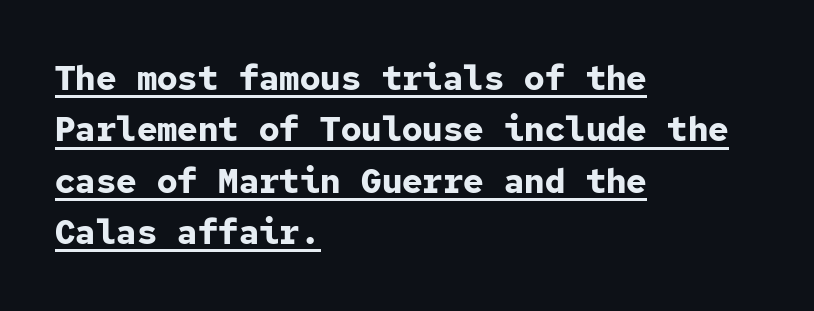
The image shows 34 px bold sans-serif type, upright, monospaced; set left-aligned, normal line spacing (1.51x), normal letter spacing, underlined; low stroke contrast and a medium x-height.
